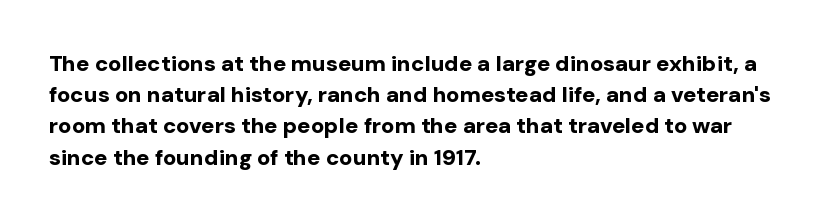
Q: Is the text bold? A: Yes.
Q: Is the text italic (slanted)? A: No, it is upright.
Q: Is the text underlined? A: No.
Q: How is the paragraph aligned? A: Left-aligned.
Q: Is the spacing between letters normal or unusually wide? A: Normal.
Q: Is the spacing between lines tight, normal or loose? A: Normal.
